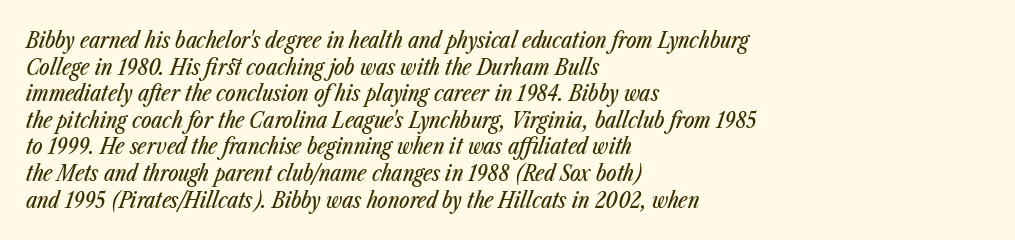
Q: Is the text italic (slanted)? A: Yes, it leans right by about 23 degrees.
Q: Is the text underlined? A: No.
Q: How is the paragraph aligned? A: Left-aligned.
Q: Is the spacing between letters normal or unusually wide? A: Normal.
